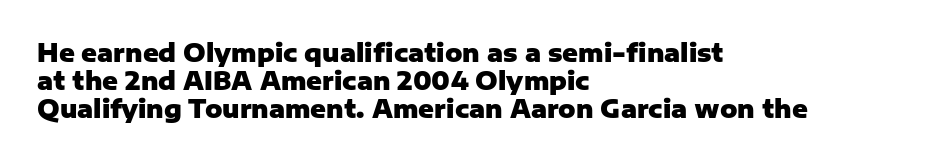
The image shows 24 px bold type, upright; set left-aligned, line spacing 1.17x, normal letter spacing, not underlined.
